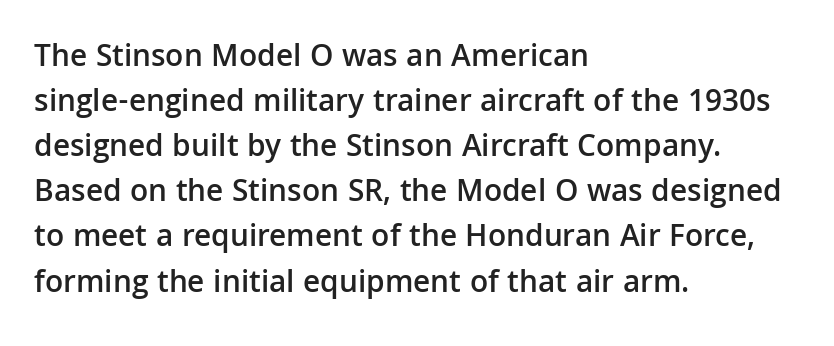
The image shows 32 px semibold sans-serif type, upright; set left-aligned, normal line spacing (1.41x), normal letter spacing, not underlined; low stroke contrast and a medium x-height.
